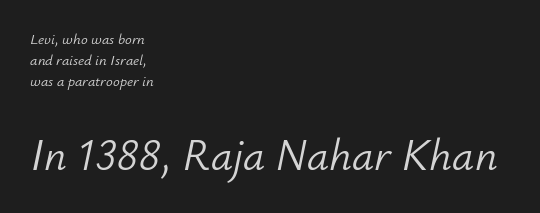
The image shows 44 px light type, italic (leaning right); set left-aligned, normal line spacing (1.41x), normal letter spacing, not underlined; the second (bottom) block is 2.93x larger; low stroke contrast and a small x-height.
